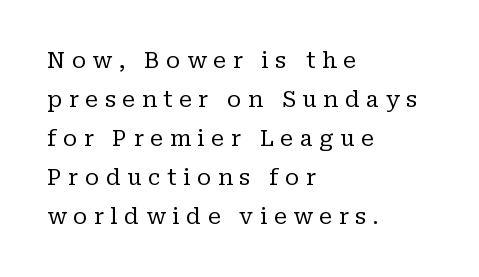
The image shows 22 px text type, upright; set left-aligned, line spacing 1.77x, unusually wide letter spacing (+0.3 em), not underlined.
